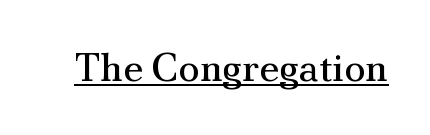
Q: Is the text bold? A: No.
Q: Is the text italic (slanted)? A: No, it is upright.
Q: Is the typeface a serif or a sans-serif typeface? A: Serif.
Q: Is the text underlined? A: Yes.
Q: Is the spacing between letters normal or unusually wide? A: Normal.
Q: Width (condensed, normal, or wide)? A: Normal.
Q: Stroke contrast? A: Medium.
Q: x-height? A: Small.
Q: Monospaced? A: No.
